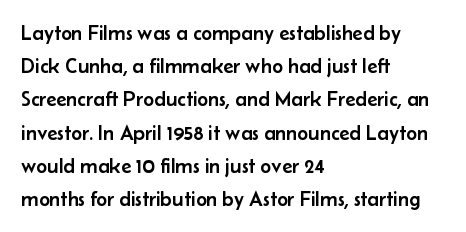
The image shows 21 px text type, upright; set left-aligned, normal line spacing (1.58x), normal letter spacing, not underlined.
